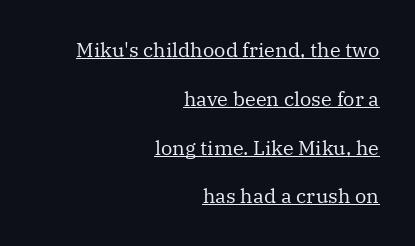
The image shows 20 px text type, upright; set right-aligned, loose line spacing (2.44x), normal letter spacing, underlined.
